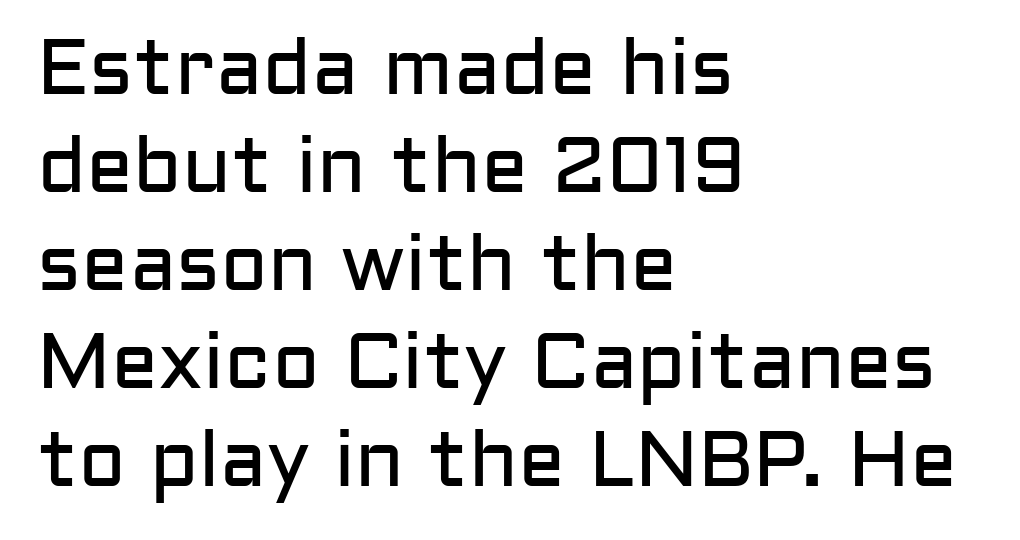
Left-aligned paragraph, ragged on the right. The passage shown is typeset with a sans-serif family. Rule under the text: the space is simply empty. Each letter keeps its own natural width here, so spacing adapts to shape. The letters sit at their default tracking, neither squeezed nor spread. This is roman type, the default non-slanted kind.
